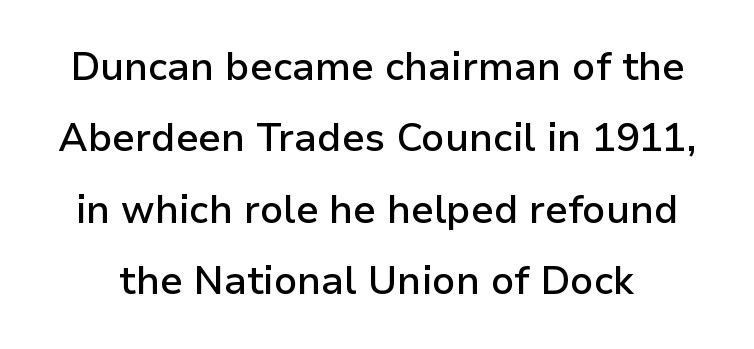
The image shows 39 px semibold sans-serif type, upright; set line spacing 1.83x, normal letter spacing, not underlined; low stroke contrast and a medium x-height.
